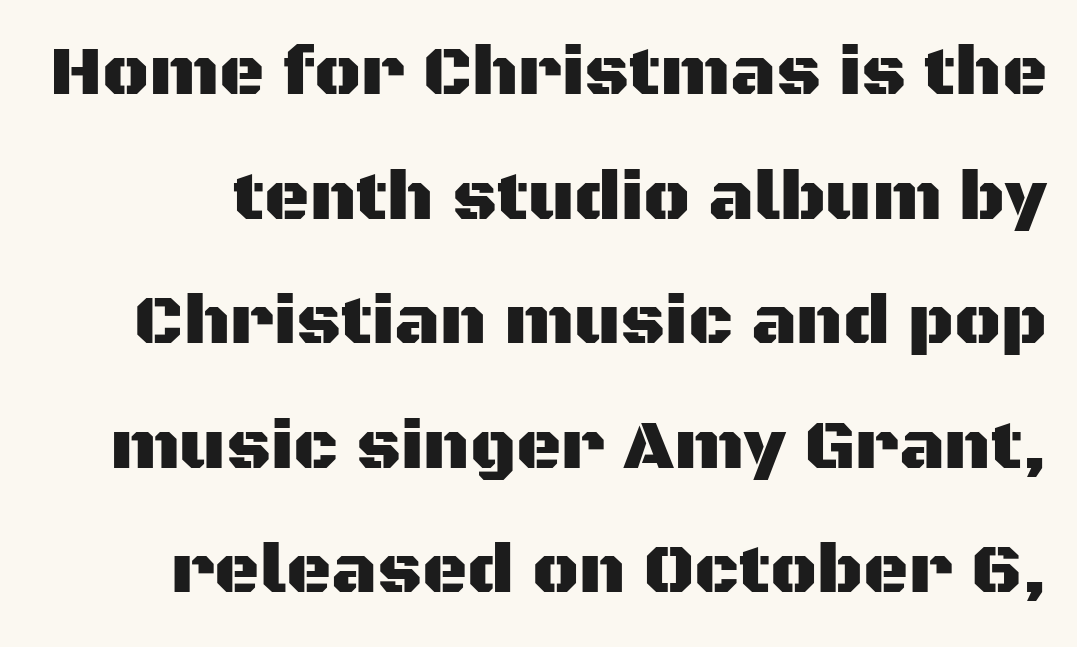
{"serif": "no", "italic": "no", "width": "normal", "stroke_contrast": "medium", "x_height": "large", "monospaced": "no", "underline": "no", "line_spacing_ratio": 1.78, "letter_spacing": "normal", "letter_spacing_em": 0.0, "glyph_px": 70}
